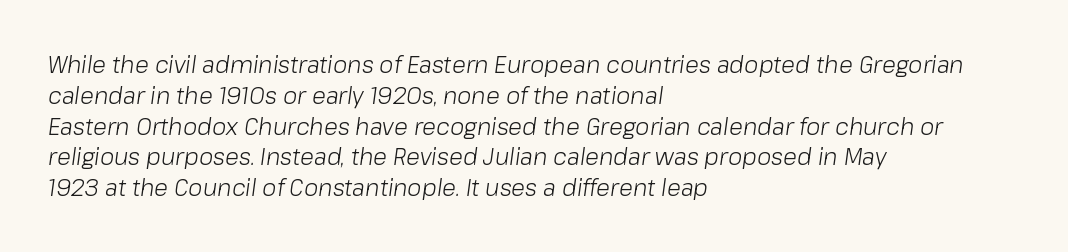
The image shows 23 px text type, italic (leaning right); set left-aligned, normal line spacing (1.34x), normal letter spacing, not underlined.
